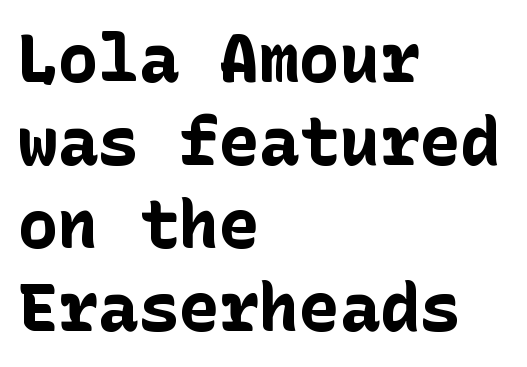
Q: Is the text bold? A: Yes.
Q: Is the text italic (slanted)? A: No, it is upright.
Q: Is the typeface a serif or a sans-serif typeface? A: Sans-serif.
Q: Is the text underlined? A: No.
Q: How is the paragraph aligned? A: Left-aligned.
Q: Is the spacing between letters normal or unusually wide? A: Normal.
Q: Width (condensed, normal, or wide)? A: Normal.
Q: Stroke contrast? A: Low.
Q: x-height? A: Medium.
